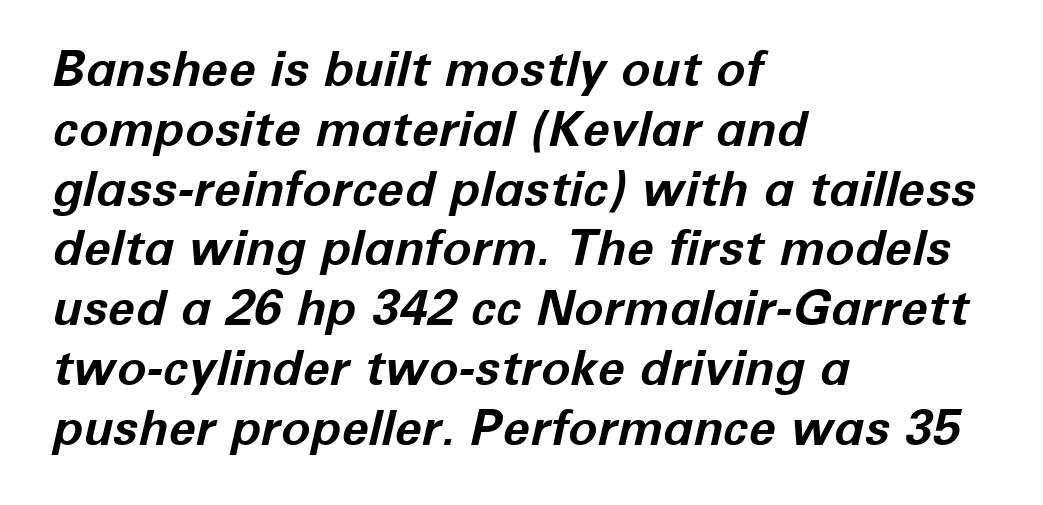
The letters sit at their default tracking, neither squeezed nor spread. Every character sits at an angle, as italics do. Caption: multi-line text, flush left, ragged right. Emphasis by weight is at full strength: bold.
